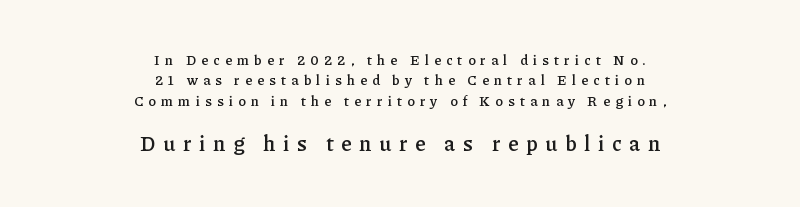
{"italic": "no", "bold": "semi", "underline": "no", "align": "center", "line_spacing": "normal", "line_spacing_ratio": 1.45, "letter_spacing": "wide", "letter_spacing_em": 0.37, "larger_block": "second", "size_ratio": 1.5, "glyph_px": 21}
